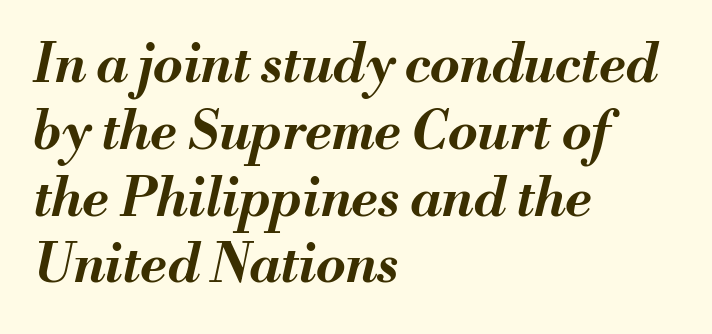
Check the space under the baseline: it is left empty. Tall strokes in this sample are angled rather than plumb. What stands out about the letter spacing? Nothing — it is the standard amount. Compared with typical paragraphs, the rows here are spaced about the same. Teacher's note: observe the even left margin — that is flush-left alignment. Each letter keeps its own natural width here, so spacing adapts to shape.
